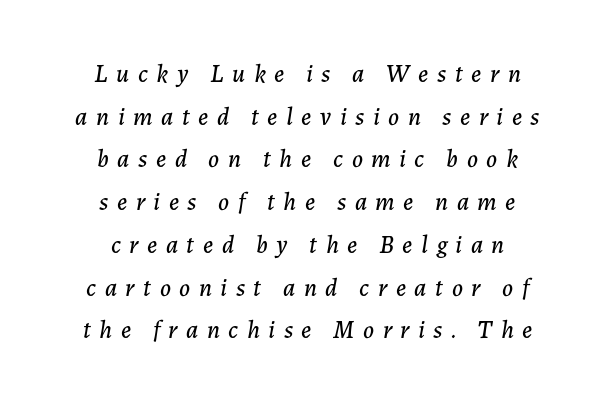
The image shows 25 px text type, italic (leaning right); set centered, line spacing 1.71x, unusually wide letter spacing (+0.34 em), not underlined.
